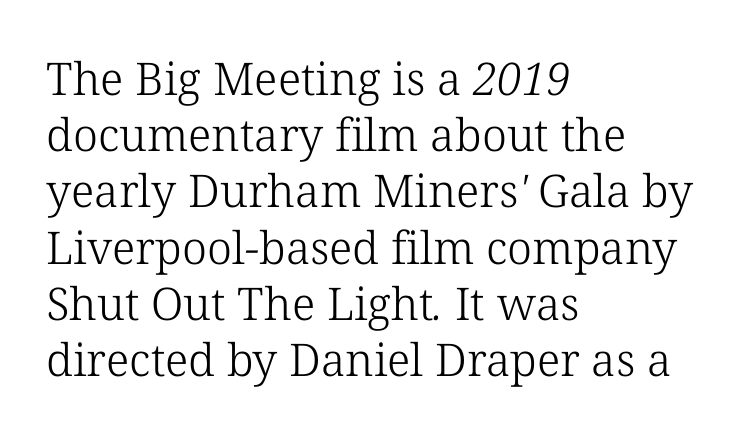
{"serif": "yes", "bold": "no", "weight": "light", "width": "normal", "stroke_contrast": "low", "x_height": "medium", "monospaced": "no", "underline": "no", "align": "left", "line_spacing": "normal", "line_spacing_ratio": 1.25, "letter_spacing": "normal", "letter_spacing_em": 0.0, "glyph_px": 45}
